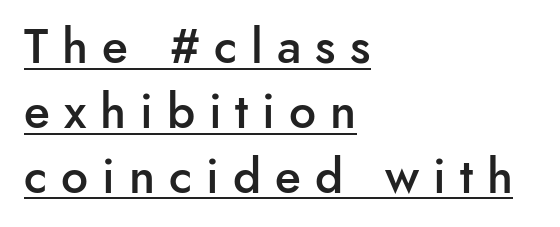
The image shows 48 px semibold sans-serif type, upright; set left-aligned, normal line spacing (1.35x), unusually wide letter spacing (+0.29 em), underlined; low stroke contrast and a small x-height.
